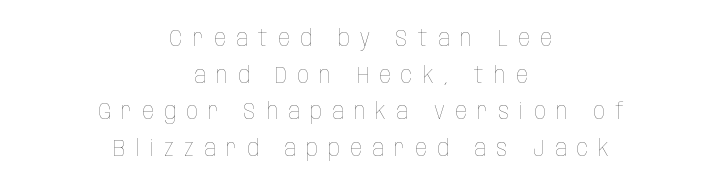
Q: Is the text bold? A: No.
Q: Is the text italic (slanted)? A: No, it is upright.
Q: Is the text underlined? A: No.
Q: How is the paragraph aligned? A: Centered.
Q: Is the spacing between letters normal or unusually wide? A: Unusually wide.
Q: Is the spacing between lines tight, normal or loose? A: Normal.
